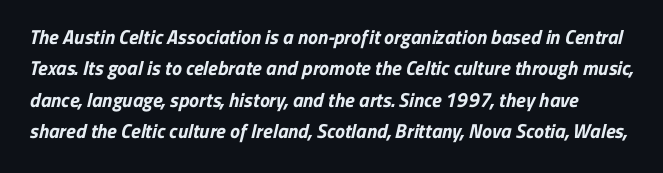
Q: Is the text bold? A: Yes.
Q: Is the text underlined? A: No.
Q: Is the spacing between letters normal or unusually wide? A: Normal.
Q: Is the spacing between lines tight, normal or loose? A: Normal.
